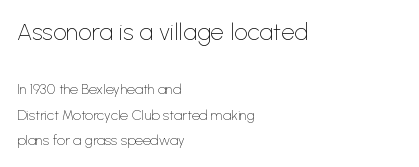
The image shows 24 px text type, upright; set left-aligned, line spacing 1.83x, normal letter spacing, not underlined; the first (top) block is 1.71x larger.
